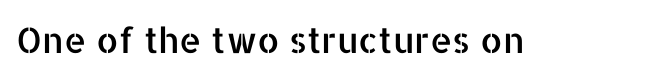
The words here are not underlined. Posture: upright roman. Each letter's strokes conclude bluntly, with no projecting serifs. Spacing between characters is what you'd get straight out of the box.
